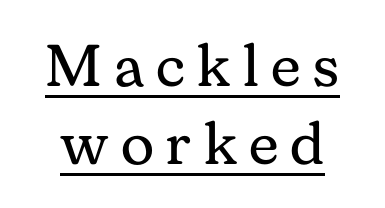
The image shows 59 px regular-weight serif type, upright; set normal line spacing (1.32x), unusually wide letter spacing (+0.2 em), underlined; medium stroke contrast and a medium x-height.
